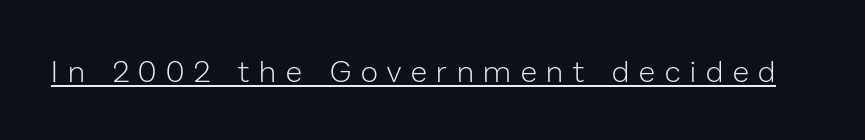
The image shows 30 px light sans-serif type, upright; set unusually wide letter spacing (+0.33 em), underlined; low stroke contrast and a medium x-height.
